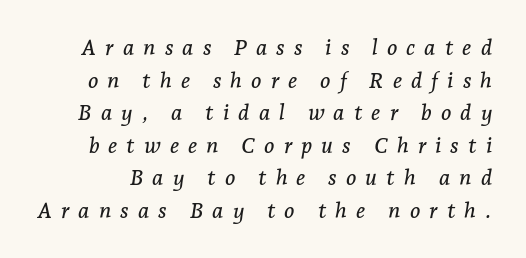
{"italic": "yes", "lean": "right", "slant_degrees": 7, "underline": "no", "line_spacing": "normal", "line_spacing_ratio": 1.48, "letter_spacing": "wide", "letter_spacing_em": 0.41, "glyph_px": 22}
